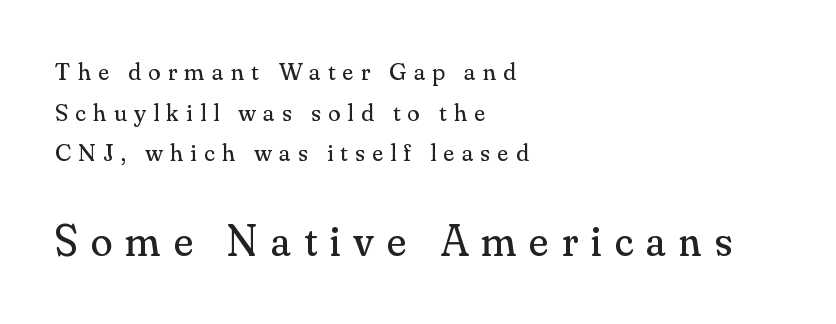
{"serif": "yes", "italic": "no", "bold": "no", "weight": "regular", "width": "normal", "stroke_contrast": "medium", "x_height": "small", "monospaced": "no", "underline": "no", "align": "left", "line_spacing": "normal", "line_spacing_ratio": 1.63, "letter_spacing": "wide", "letter_spacing_em": 0.3, "larger_block": "second", "size_ratio": 1.76, "glyph_px": 44}
